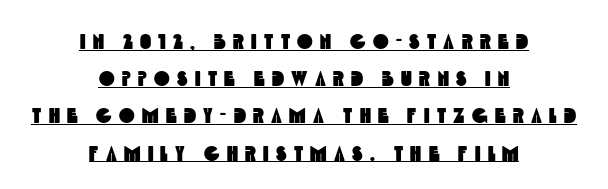
The image shows 21 px text type; set centered, line spacing 1.77x, unusually wide letter spacing (+0.35 em), underlined.
